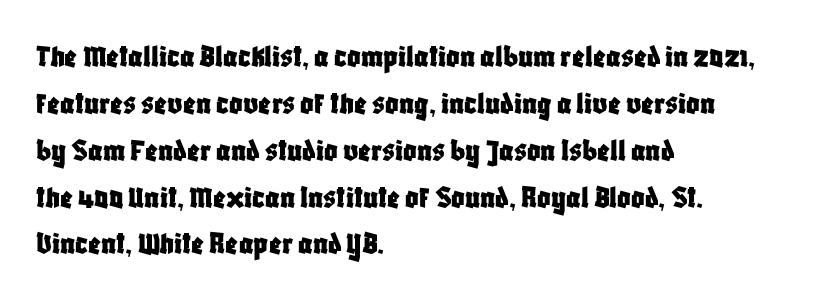
A typesetter would call this proportional, since set widths differ per character. The letters carry no serifs — their stems end cleanly without finishing strokes. The passage is arranged the way most books set body copy — flush left. One glance says typical: line gaps are just what's usual. Glyph-to-glyph distance matches everyday printed text. Posture: straight, roman, zero tilt.
